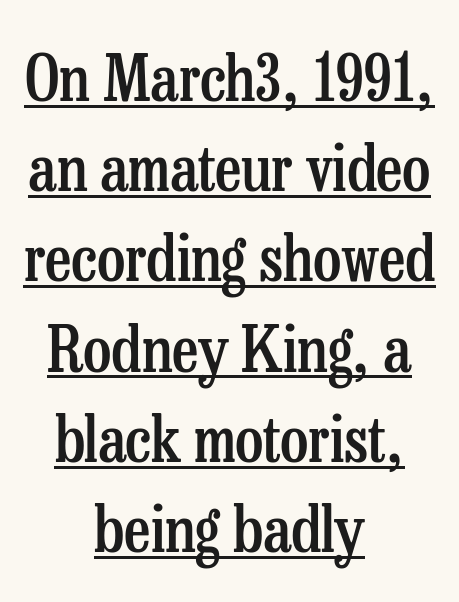
The image shows 64 px semibold, condensed serif type, upright; set centered, normal line spacing (1.41x), normal letter spacing, underlined; low stroke contrast and a medium x-height.
